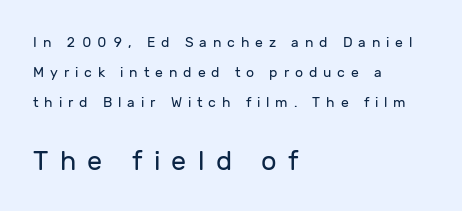
Decoration check: the copy has no underline. Airy leading. Whoever set this made the second block the dominant, larger element. Style check: upright.
